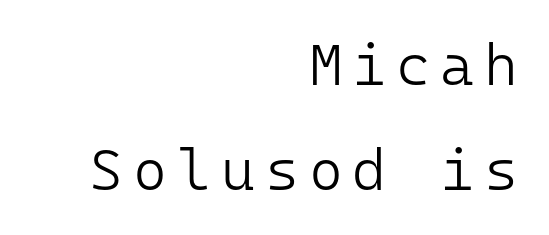
The image shows 58 px light sans-serif type, upright, monospaced; set right-aligned, line spacing 1.81x, not underlined; low stroke contrast and a medium x-height.
